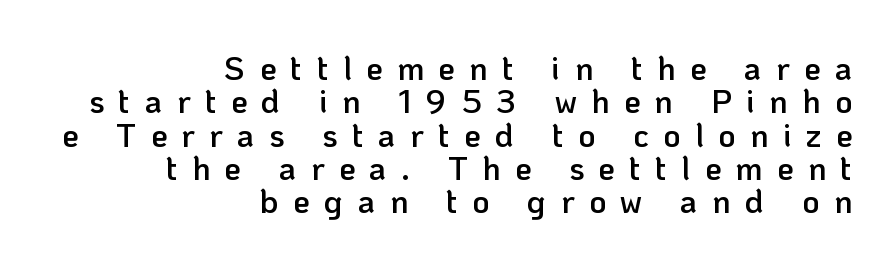
This is the regular roman posture of the typeface. The passage shown is typeset with a sans-serif family. What's the leading like? Squeezed, with rows nearly overlapping. Notice the strokes are somewhat thickened but not fully heavy: this is a semibold. Lines of text with bare space underneath.
